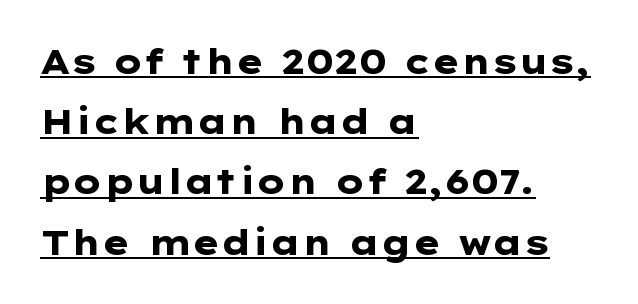
Q: Is the text bold? A: Yes.
Q: Is the text italic (slanted)? A: No, it is upright.
Q: Is the typeface a serif or a sans-serif typeface? A: Sans-serif.
Q: Is the text underlined? A: Yes.
Q: How is the paragraph aligned? A: Left-aligned.
Q: Is the spacing between letters normal or unusually wide? A: Normal.
Q: Width (condensed, normal, or wide)? A: Wide.
Q: Stroke contrast? A: Low.
Q: x-height? A: Medium.
